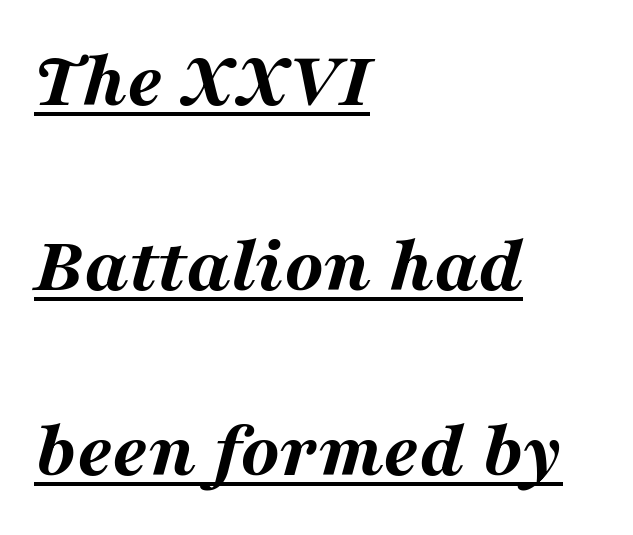
{"italic": "yes", "lean": "right", "slant_degrees": 16, "bold": "yes", "weight": "bold", "width": "wide", "stroke_contrast": "medium", "x_height": "medium", "monospaced": "no", "underline": "yes", "align": "left", "line_spacing": "loose", "line_spacing_ratio": 2.31, "letter_spacing": "normal", "letter_spacing_em": 0.0, "glyph_px": 80}
